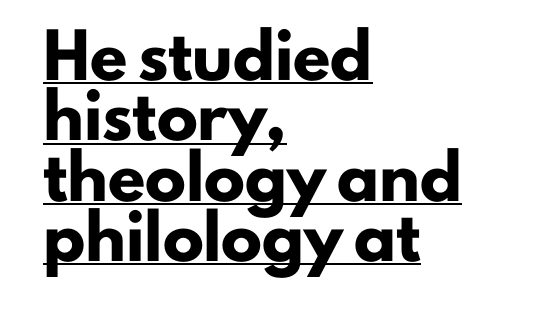
The image shows 41 px heavy sans-serif type, upright; set left-aligned, normal line spacing (1.47x), normal letter spacing, underlined; low stroke contrast and a small x-height.
